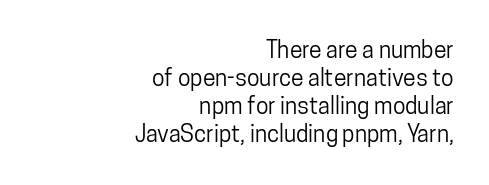
The compositor pushed each line to the right boundary. In terms of letterspacing, this is plain default setting. Rendered with straight, roman letterforms. Each row of text sits above clean, open space.
